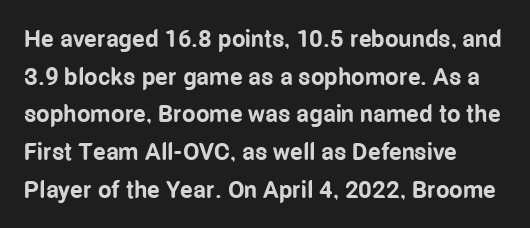
{"italic": "no", "bold": "yes", "underline": "no", "align": "left", "line_spacing": "normal", "line_spacing_ratio": 1.57, "letter_spacing": "normal", "letter_spacing_em": 0.0, "glyph_px": 24}
